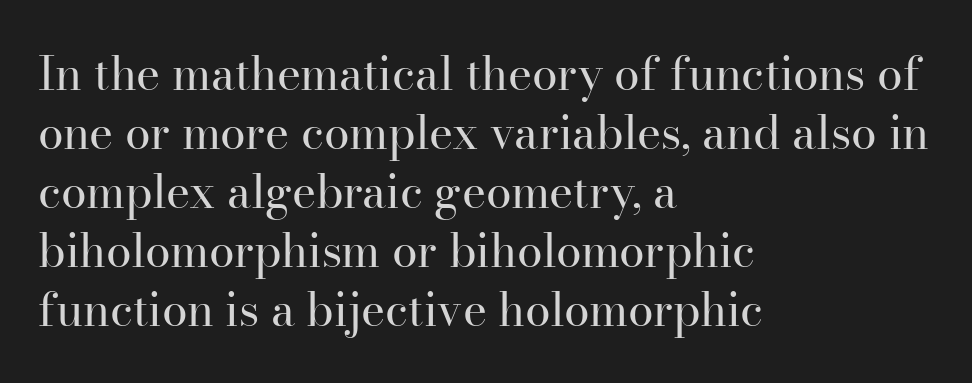
Q: Is the text bold? A: No.
Q: Is the text italic (slanted)? A: No, it is upright.
Q: Is the typeface a serif or a sans-serif typeface? A: Serif.
Q: Is the text underlined? A: No.
Q: How is the paragraph aligned? A: Left-aligned.
Q: Is the spacing between letters normal or unusually wide? A: Normal.
Q: Is the spacing between lines tight, normal or loose? A: Normal.
Q: Width (condensed, normal, or wide)? A: Normal.
Q: Stroke contrast? A: High.
Q: x-height? A: Small.
Q: Monospaced? A: No.
